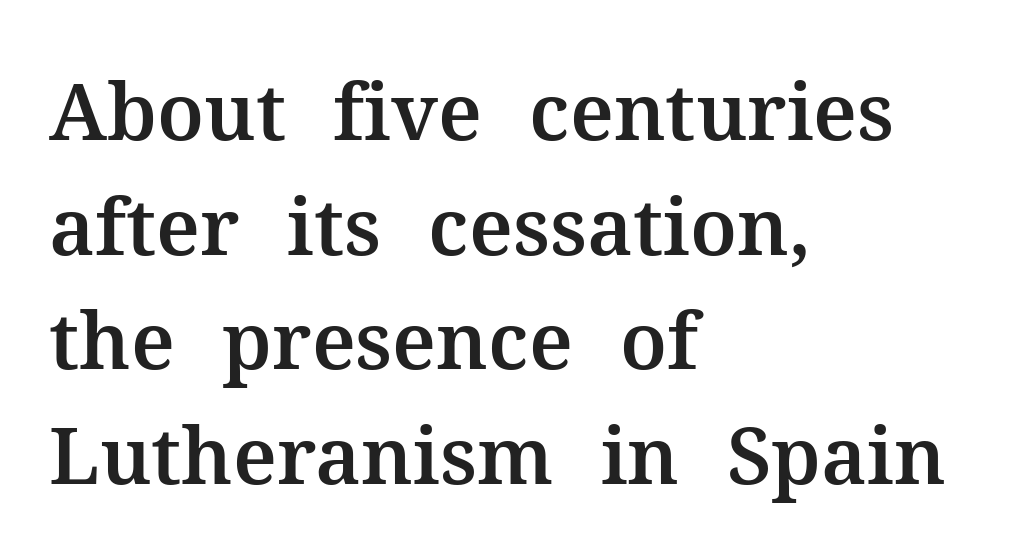
{"serif": "yes", "italic": "no", "width": "normal", "stroke_contrast": "medium", "x_height": "medium", "monospaced": "no", "underline": "no", "align": "left", "line_spacing": "normal", "line_spacing_ratio": 1.45, "letter_spacing": "normal", "letter_spacing_em": 0.0, "glyph_px": 79}
